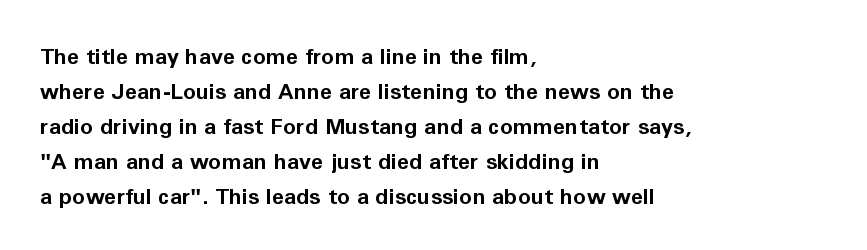
Horizontal bands of white between lines are of average thickness. The rendering keeps characters at their native spacing. Line beginnings align vertically; line endings do not. The font is running at its bold setting. No italicization has been applied; the sample stays upright.
